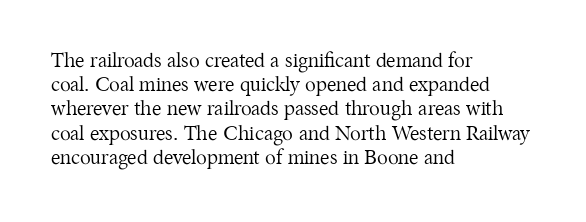
Q: Is the text bold? A: No.
Q: Is the text italic (slanted)? A: No, it is upright.
Q: Is the text underlined? A: No.
Q: How is the paragraph aligned? A: Left-aligned.
Q: Is the spacing between letters normal or unusually wide? A: Normal.
